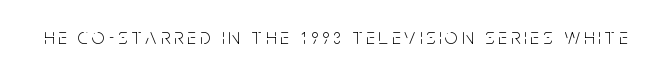
The image shows 22 px text type, upright; set not underlined.
